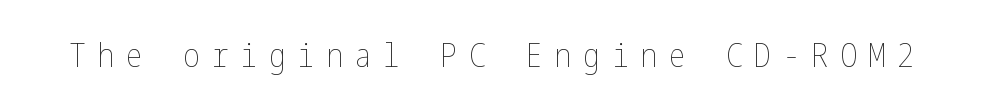
{"italic": "no", "bold": "no", "weight": "thin", "width": "condensed", "stroke_contrast": "low", "x_height": "medium", "underline": "no", "letter_spacing": "wide", "letter_spacing_em": 0.34, "glyph_px": 34}
